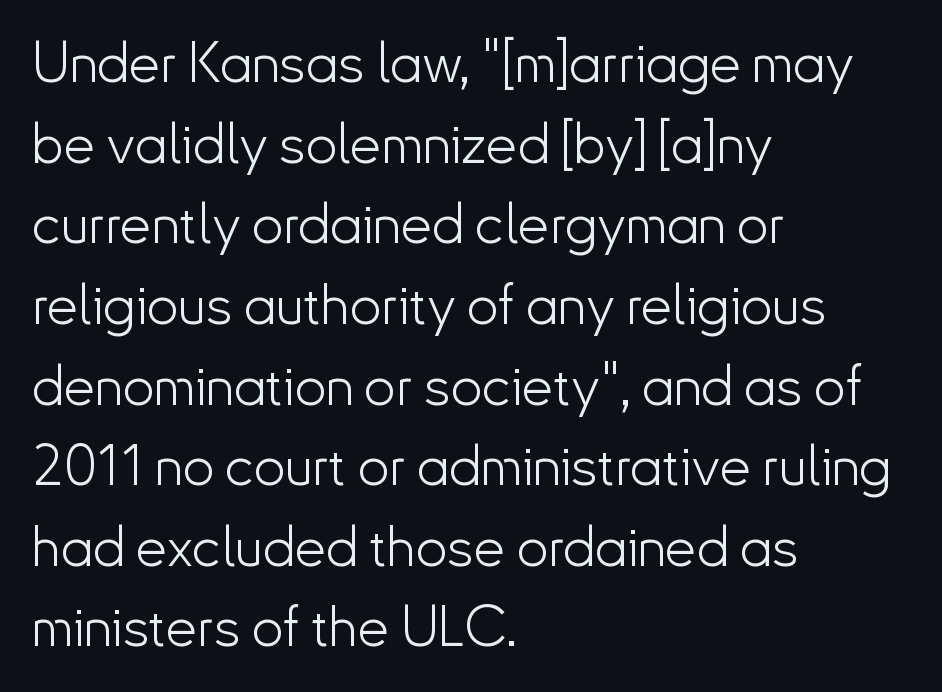
Q: Is the text bold? A: No.
Q: Is the text italic (slanted)? A: No, it is upright.
Q: Is the typeface a serif or a sans-serif typeface? A: Sans-serif.
Q: Is the text underlined? A: No.
Q: How is the paragraph aligned? A: Left-aligned.
Q: Is the spacing between letters normal or unusually wide? A: Normal.
Q: Is the spacing between lines tight, normal or loose? A: Normal.
Q: Width (condensed, normal, or wide)? A: Normal.
Q: Stroke contrast? A: Low.
Q: x-height? A: Small.
Q: Monospaced? A: No.
